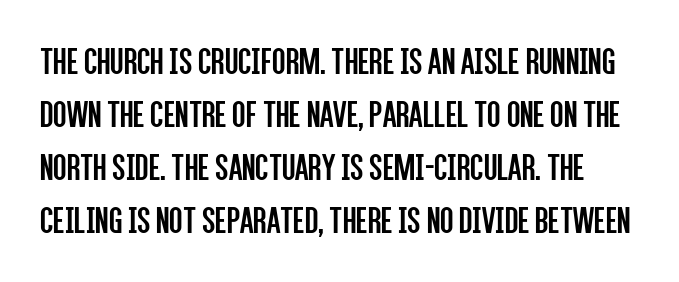
{"serif": "no", "italic": "no", "bold": "no", "weight": "regular", "width": "condensed", "stroke_contrast": "low", "x_height": "large", "monospaced": "no", "underline": "no", "line_spacing": "normal", "line_spacing_ratio": 1.36, "letter_spacing": "normal", "letter_spacing_em": 0.0, "glyph_px": 39}
